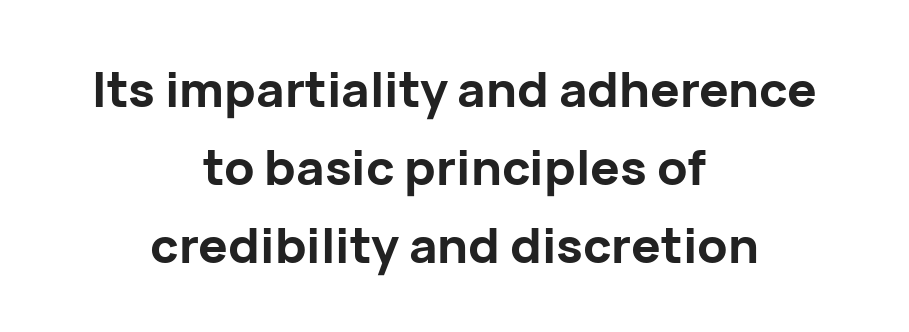
The image shows 49 px bold sans-serif type, upright; set centered, normal line spacing (1.59x), normal letter spacing, not underlined; low stroke contrast and a medium x-height.
